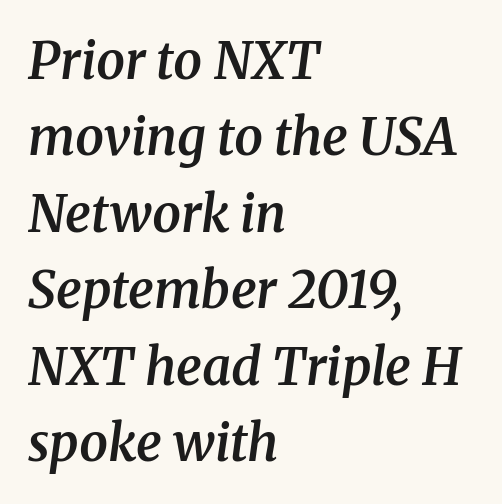
{"serif": "yes", "italic": "yes", "lean": "right", "slant_degrees": 8, "bold": "semi", "weight": "semibold", "width": "normal", "stroke_contrast": "medium", "x_height": "medium", "monospaced": "no", "underline": "no", "align": "left", "line_spacing": "normal", "line_spacing_ratio": 1.5, "letter_spacing": "normal", "letter_spacing_em": 0.0, "glyph_px": 51}
